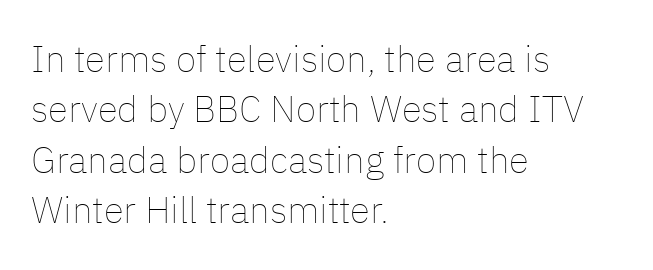
The image shows 37 px thin type, upright; set left-aligned, normal line spacing (1.36x), normal letter spacing, not underlined; low stroke contrast and a medium x-height.
